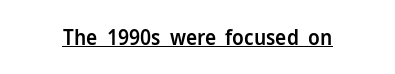
Upright lettering throughout. Nothing unusual about the tracking: characters are spaced as the font intends. This sample carries an underscore along the baseline area. How heavy is the stroke? Medium-heavy — a semibold, shy of bold.
